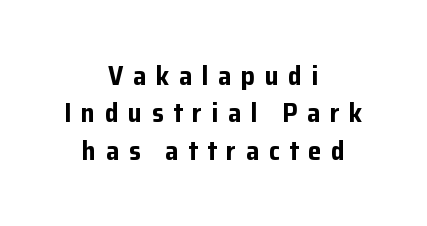
{"italic": "no", "bold": "yes", "underline": "no", "align": "center", "line_spacing": "normal", "line_spacing_ratio": 1.38, "letter_spacing": "wide", "letter_spacing_em": 0.35, "glyph_px": 27}
